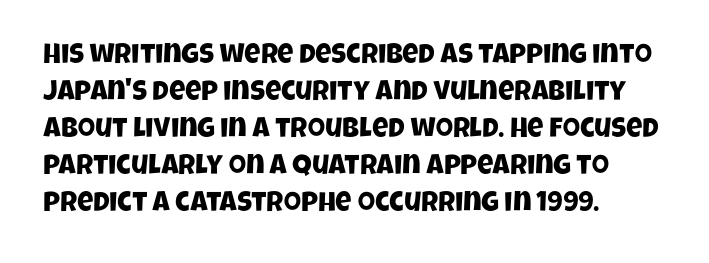
The image shows 28 px condensed sans-serif type; set left-aligned, normal line spacing (1.32x), normal letter spacing, not underlined; low stroke contrast and a large x-height.
